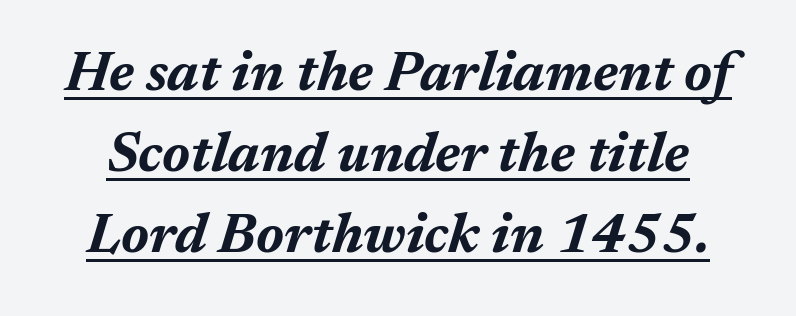
Q: Is the text bold? A: Yes.
Q: Is the text italic (slanted)? A: Yes, it leans right by about 17 degrees.
Q: Is the text underlined? A: Yes.
Q: Is the spacing between letters normal or unusually wide? A: Normal.
Q: Is the spacing between lines tight, normal or loose? A: Normal.
Q: Width (condensed, normal, or wide)? A: Normal.
Q: Stroke contrast? A: Medium.
Q: x-height? A: Medium.
Q: Monospaced? A: No.
